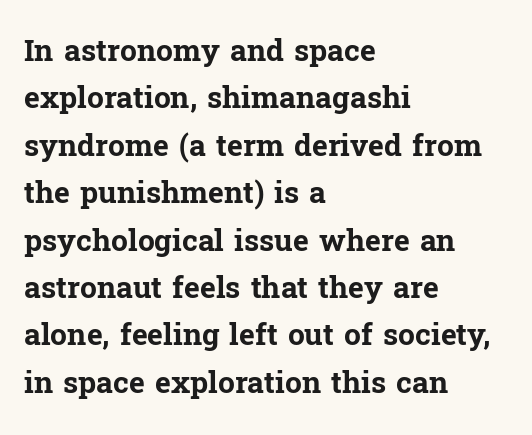
The image shows 30 px bold serif type, upright; set left-aligned, normal line spacing (1.58x), normal letter spacing, not underlined; low stroke contrast and a medium x-height.
